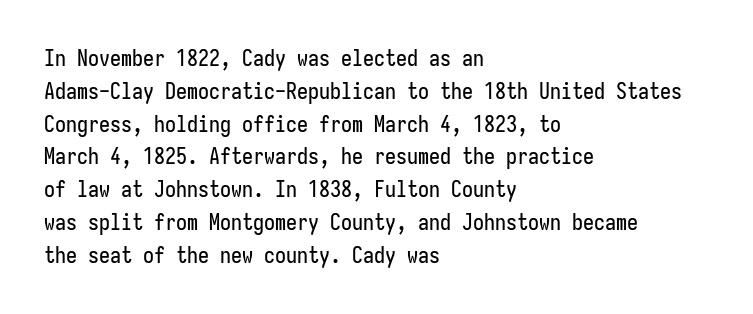
{"italic": "no", "underline": "no", "align": "left", "line_spacing": "normal", "line_spacing_ratio": 1.49, "letter_spacing": "normal", "letter_spacing_em": 0.0, "glyph_px": 22}
